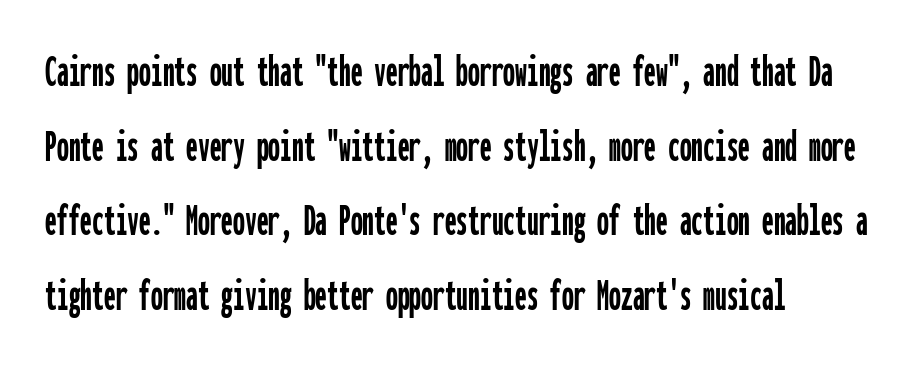
Q: Is the text italic (slanted)? A: No, it is upright.
Q: Is the typeface a serif or a sans-serif typeface? A: Sans-serif.
Q: Is the text underlined? A: No.
Q: How is the paragraph aligned? A: Left-aligned.
Q: Is the spacing between letters normal or unusually wide? A: Normal.
Q: Is the spacing between lines tight, normal or loose? A: Normal.
Q: Width (condensed, normal, or wide)? A: Condensed.
Q: Stroke contrast? A: Low.
Q: x-height? A: Medium.
Q: Monospaced? A: Yes.
